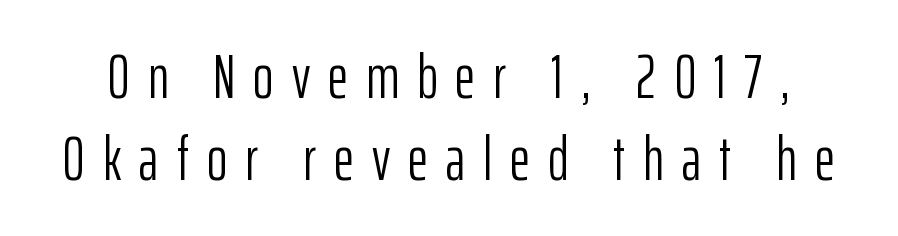
Q: Is the text bold? A: No.
Q: Is the text italic (slanted)? A: No, it is upright.
Q: Is the typeface a serif or a sans-serif typeface? A: Sans-serif.
Q: Is the text underlined? A: No.
Q: Is the spacing between letters normal or unusually wide? A: Unusually wide.
Q: Is the spacing between lines tight, normal or loose? A: Normal.
Q: Width (condensed, normal, or wide)? A: Condensed.
Q: Stroke contrast? A: Low.
Q: x-height? A: Medium.
Q: Monospaced? A: No.
